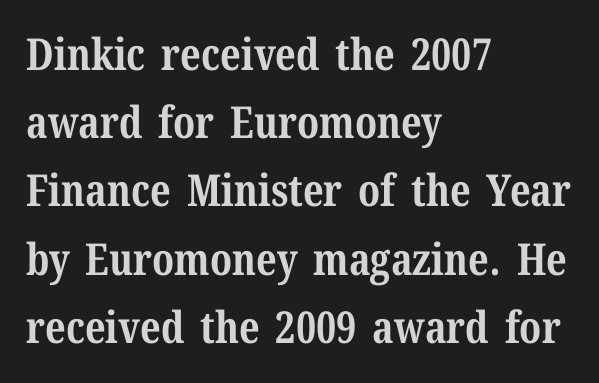
The image shows 44 px bold serif type, upright; set left-aligned, normal line spacing (1.55x), normal letter spacing, not underlined; medium stroke contrast and a medium x-height.
